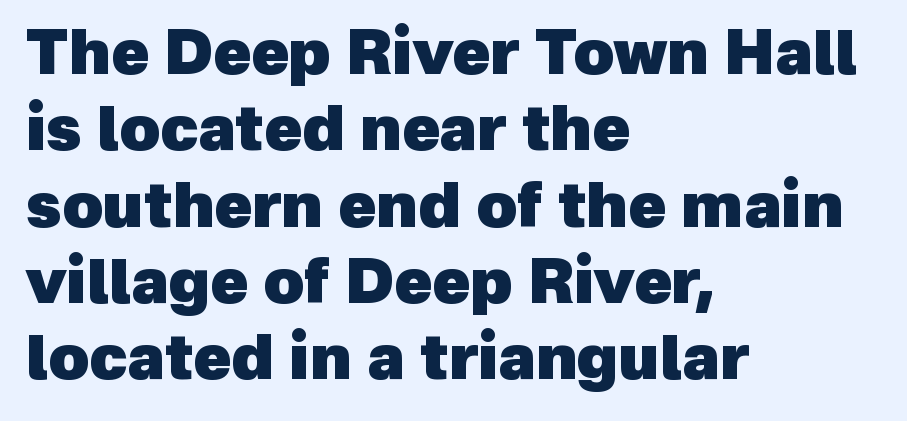
The horizontal fit of the characters is conventional and even. Regarding serifs, this sample does without them. Leftover space on each line is placed entirely after the last word. The letters advance in unequal steps, a hallmark of proportional type.
